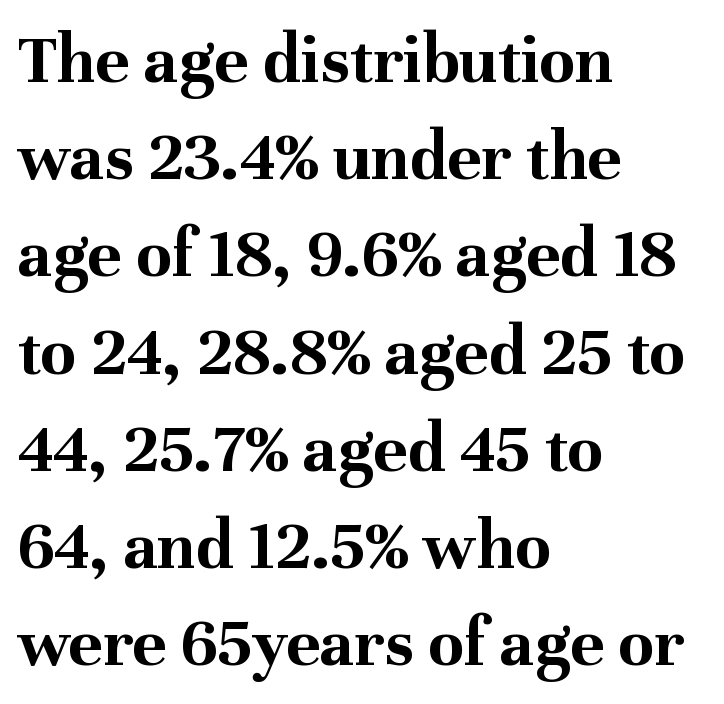
{"serif": "yes", "italic": "no", "bold": "yes", "weight": "bold", "width": "normal", "stroke_contrast": "medium", "x_height": "medium", "monospaced": "no", "underline": "no", "align": "left", "line_spacing": "normal", "line_spacing_ratio": 1.35, "letter_spacing": "normal", "letter_spacing_em": 0.0, "glyph_px": 72}
